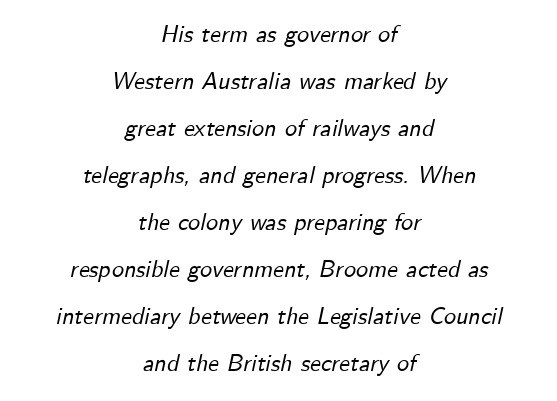
Q: Is the text italic (slanted)? A: Yes, it leans right by about 12 degrees.
Q: Is the text underlined? A: No.
Q: How is the paragraph aligned? A: Centered.
Q: Is the spacing between letters normal or unusually wide? A: Normal.
Q: Is the spacing between lines tight, normal or loose? A: Loose.
